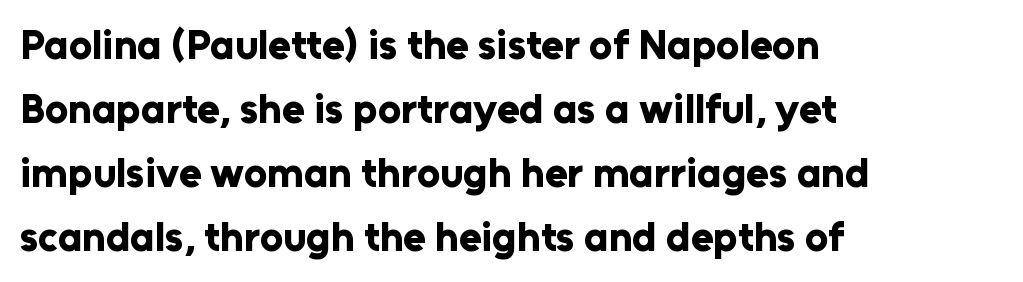
Q: Is the text bold? A: Yes.
Q: Is the text italic (slanted)? A: No, it is upright.
Q: Is the typeface a serif or a sans-serif typeface? A: Sans-serif.
Q: Is the text underlined? A: No.
Q: How is the paragraph aligned? A: Left-aligned.
Q: Is the spacing between letters normal or unusually wide? A: Normal.
Q: Is the spacing between lines tight, normal or loose? A: Normal.
Q: Width (condensed, normal, or wide)? A: Normal.
Q: Stroke contrast? A: Low.
Q: x-height? A: Medium.
Q: Monospaced? A: No.
